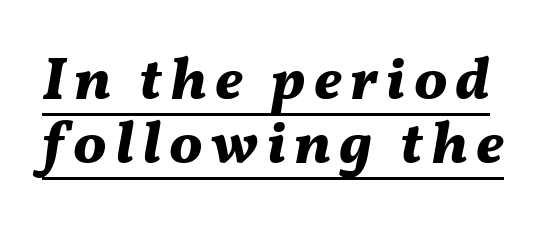
The image shows 59 px bold type, italic (leaning right); set tight line spacing (1.08x), underlined; medium stroke contrast and a medium x-height.
